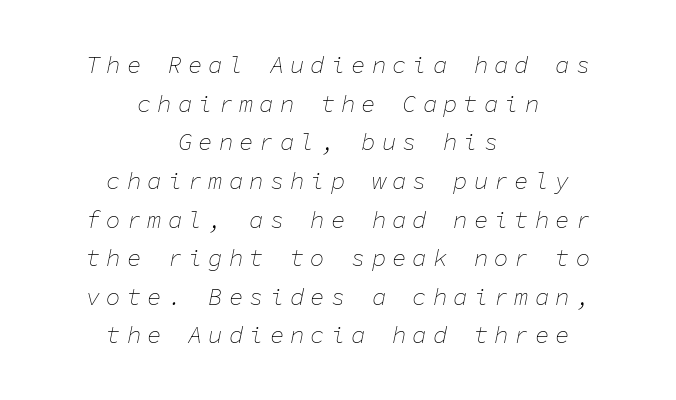
A typesetter would call this leading conventional body-copy spacing. A typesetter would call this heavily tracked-out type. The letters are slanted; this is an italic face. A student would call this center alignment; a typographer would say set centered.
